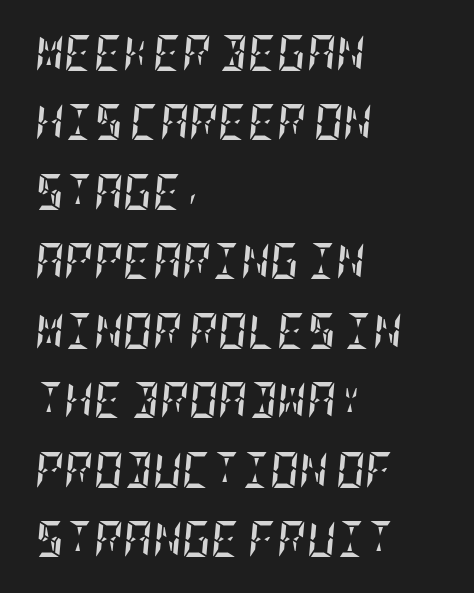
Leftover space on each line is placed entirely after the last word. The space beneath each line is pristine and unruled. Summary of weight: heavy, a full bold. Vertical spacing — loose. Rendered with sloped, italic letterforms. The letterforms sit shoulder to shoulder at normal distance.
